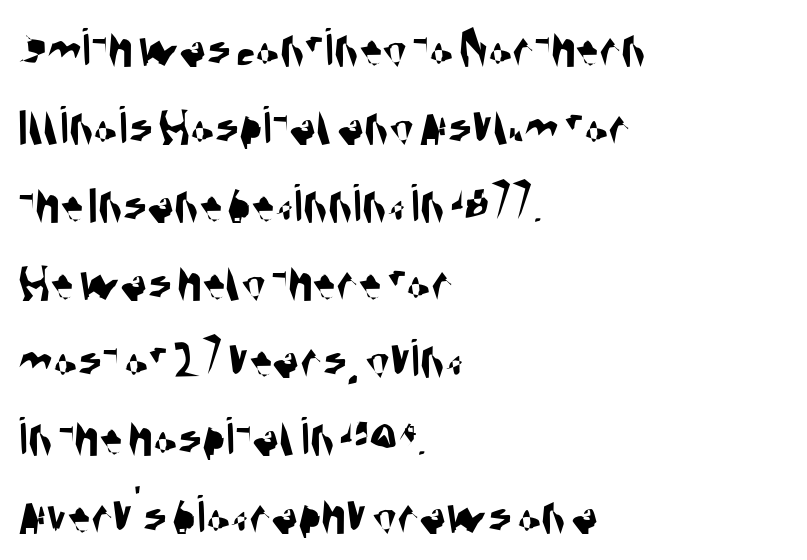
Q: Is the typeface a serif or a sans-serif typeface? A: Sans-serif.
Q: Is the text underlined? A: No.
Q: How is the paragraph aligned? A: Left-aligned.
Q: Is the spacing between letters normal or unusually wide? A: Normal.
Q: Is the spacing between lines tight, normal or loose? A: Normal.
Q: Width (condensed, normal, or wide)? A: Condensed.
Q: Stroke contrast? A: Medium.
Q: x-height? A: Large.
Q: Monospaced? A: No.
